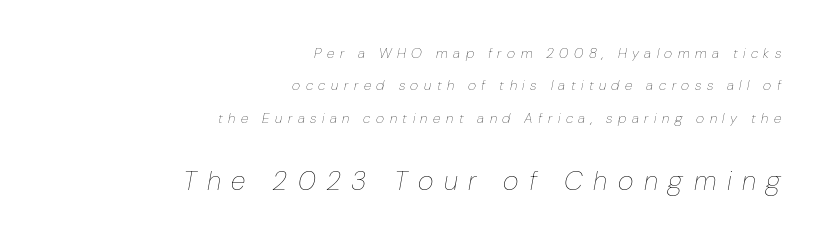
{"italic": "yes", "lean": "right", "slant_degrees": 10, "bold": "no", "underline": "no", "align": "right", "line_spacing": "loose", "line_spacing_ratio": 2.31, "letter_spacing": "wide", "letter_spacing_em": 0.39, "larger_block": "second", "size_ratio": 1.93, "glyph_px": 27}
